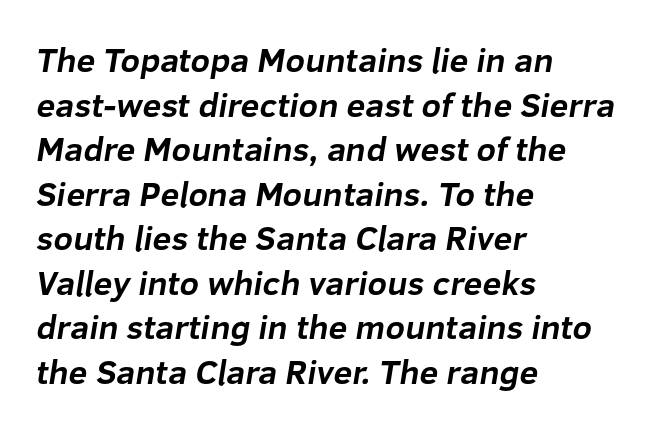
Q: Is the text bold? A: Yes.
Q: Is the typeface a serif or a sans-serif typeface? A: Sans-serif.
Q: Is the text underlined? A: No.
Q: How is the paragraph aligned? A: Left-aligned.
Q: Is the spacing between letters normal or unusually wide? A: Normal.
Q: Is the spacing between lines tight, normal or loose? A: Normal.
Q: Width (condensed, normal, or wide)? A: Normal.
Q: Stroke contrast? A: Low.
Q: x-height? A: Medium.
Q: Monospaced? A: No.
